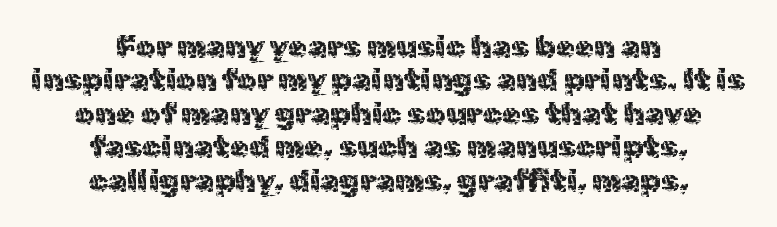
Q: Is the text bold? A: No.
Q: Is the text italic (slanted)? A: No, it is upright.
Q: Is the typeface a serif or a sans-serif typeface? A: Sans-serif.
Q: Is the text underlined? A: No.
Q: How is the paragraph aligned? A: Centered.
Q: Is the spacing between letters normal or unusually wide? A: Normal.
Q: Is the spacing between lines tight, normal or loose? A: Tight.
Q: Width (condensed, normal, or wide)? A: Normal.
Q: x-height? A: Medium.
Q: Monospaced? A: No.
